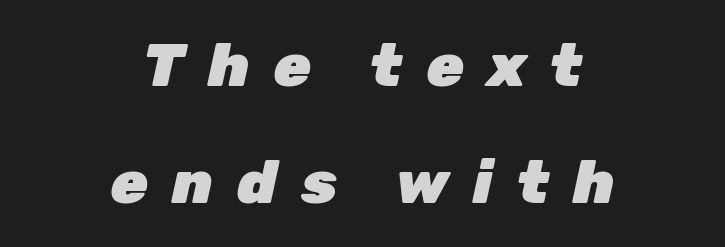
{"italic": "yes", "lean": "right", "slant_degrees": 12, "bold": "yes", "weight": "heavy", "width": "normal", "stroke_contrast": "low", "x_height": "medium", "monospaced": "no", "underline": "no", "align": "center", "line_spacing": "loose", "line_spacing_ratio": 1.91, "letter_spacing": "wide", "letter_spacing_em": 0.39, "glyph_px": 61}
